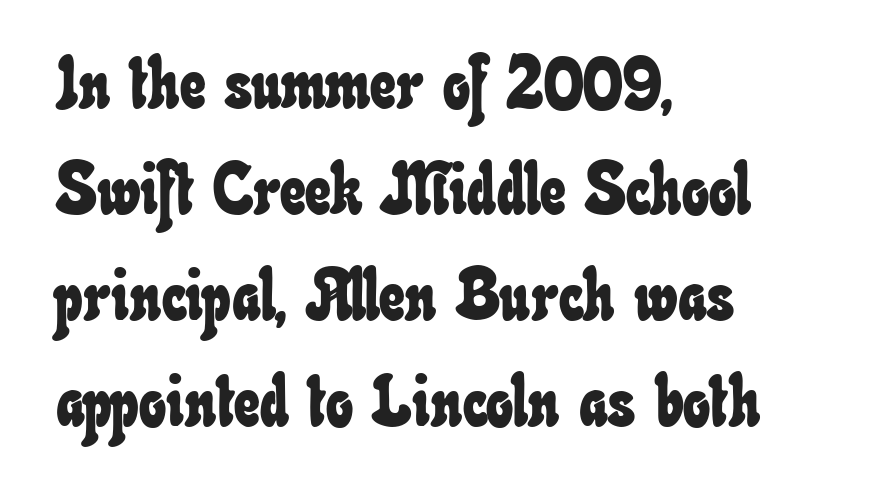
The image shows 72 px condensed type; set left-aligned, normal line spacing (1.47x), normal letter spacing, not underlined; low stroke contrast and a small x-height.
